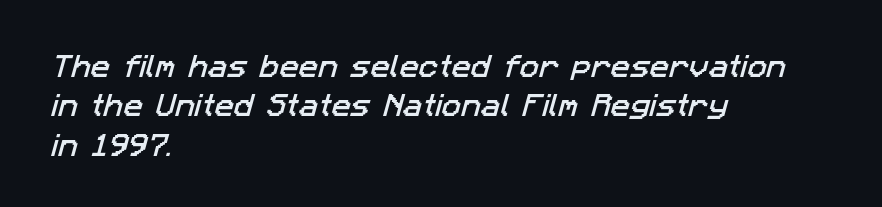
{"underline": "no", "align": "left", "line_spacing": "normal", "line_spacing_ratio": 1.51, "letter_spacing": "normal", "letter_spacing_em": 0.0, "glyph_px": 26}
